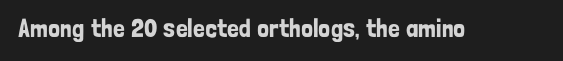
The image shows 26 px text type, upright; set normal letter spacing, not underlined.
